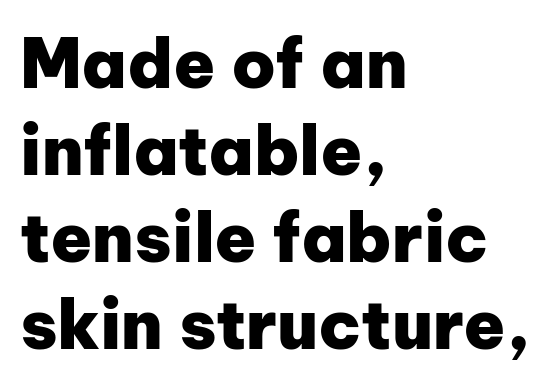
{"serif": "no", "italic": "no", "bold": "yes", "weight": "heavy", "width": "normal", "stroke_contrast": "low", "x_height": "medium", "monospaced": "no", "underline": "no", "align": "left", "line_spacing": "normal", "line_spacing_ratio": 1.28, "letter_spacing": "normal", "letter_spacing_em": 0.0, "glyph_px": 68}
